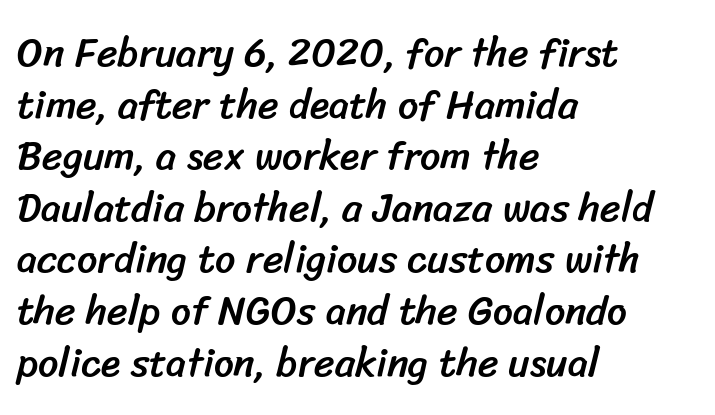
Q: Is the typeface a serif or a sans-serif typeface? A: Sans-serif.
Q: Is the text underlined? A: No.
Q: How is the paragraph aligned? A: Left-aligned.
Q: Is the spacing between letters normal or unusually wide? A: Normal.
Q: Is the spacing between lines tight, normal or loose? A: Normal.
Q: Width (condensed, normal, or wide)? A: Normal.
Q: Stroke contrast? A: Low.
Q: x-height? A: Medium.
Q: Monospaced? A: No.
